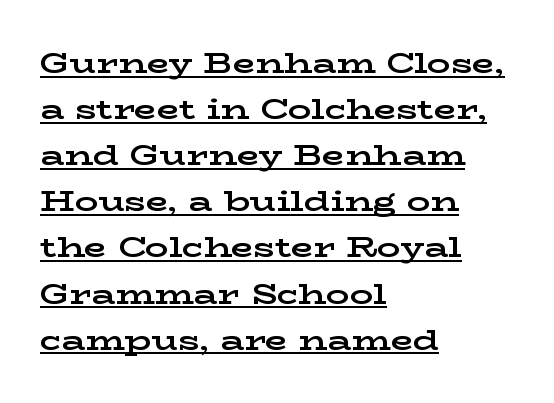
Q: Is the text bold? A: Yes.
Q: Is the text italic (slanted)? A: No, it is upright.
Q: Is the typeface a serif or a sans-serif typeface? A: Serif.
Q: Is the text underlined? A: Yes.
Q: How is the paragraph aligned? A: Left-aligned.
Q: Is the spacing between letters normal or unusually wide? A: Normal.
Q: Is the spacing between lines tight, normal or loose? A: Normal.
Q: Width (condensed, normal, or wide)? A: Wide.
Q: Stroke contrast? A: Low.
Q: x-height? A: Medium.
Q: Monospaced? A: No.
